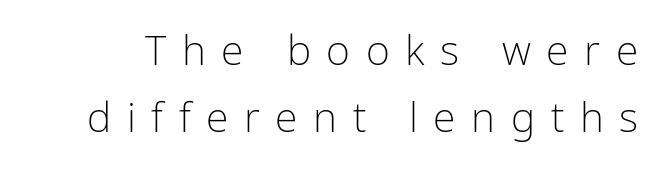
Q: Is the text bold? A: No.
Q: Is the text italic (slanted)? A: No, it is upright.
Q: Is the typeface a serif or a sans-serif typeface? A: Sans-serif.
Q: Is the text underlined? A: No.
Q: Is the spacing between letters normal or unusually wide? A: Unusually wide.
Q: Is the spacing between lines tight, normal or loose? A: Normal.
Q: Width (condensed, normal, or wide)? A: Condensed.
Q: Stroke contrast? A: Low.
Q: x-height? A: Medium.
Q: Monospaced? A: No.
